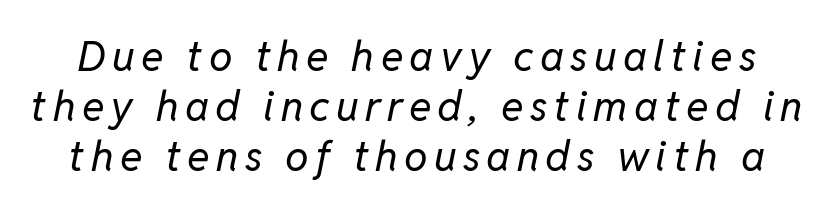
The image shows 42 px regular-weight type, italic (leaning right); set line spacing 1.19x, not underlined; low stroke contrast and a medium x-height.
